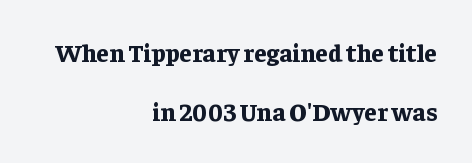
{"italic": "no", "bold": "yes", "underline": "no", "align": "right", "line_spacing": "loose", "line_spacing_ratio": 2.38, "letter_spacing": "normal", "letter_spacing_em": 0.0, "glyph_px": 25}
